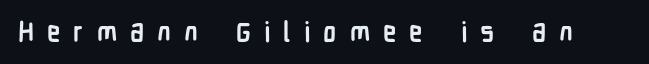
Q: Is the text bold? A: Yes.
Q: Is the text italic (slanted)? A: No, it is upright.
Q: Is the text underlined? A: No.
Q: Is the spacing between letters normal or unusually wide? A: Unusually wide.
